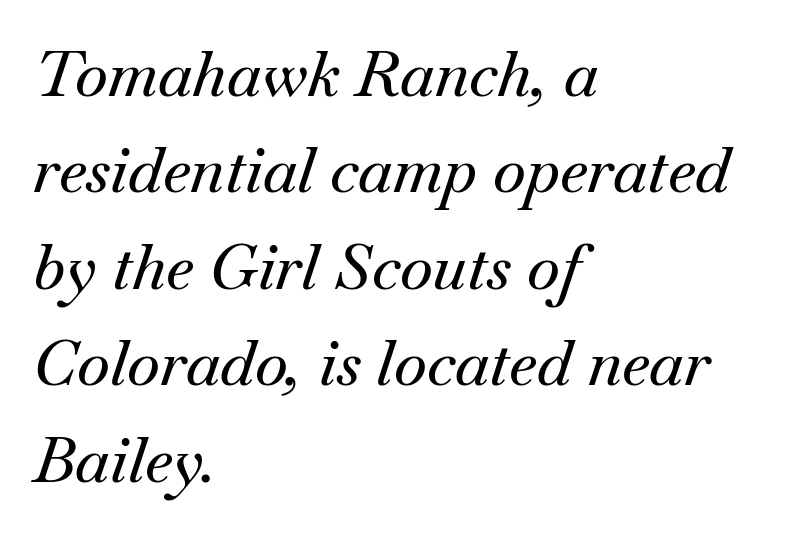
{"serif": "yes", "italic": "yes", "lean": "right", "slant_degrees": 18, "width": "normal", "stroke_contrast": "medium", "x_height": "small", "monospaced": "no", "underline": "no", "align": "left", "line_spacing": "normal", "line_spacing_ratio": 1.53, "letter_spacing": "normal", "letter_spacing_em": 0.0, "glyph_px": 63}
